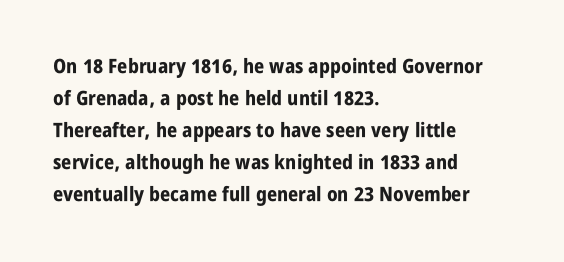
The passage shown is emphatically bold. Clear beneath every line of the passage. Characters remain perfectly vertical along every line. These lines sit exactly where default settings would place them. The horizontal fit of the characters is conventional and even. Each line starts at the same left margin while the right side varies.
